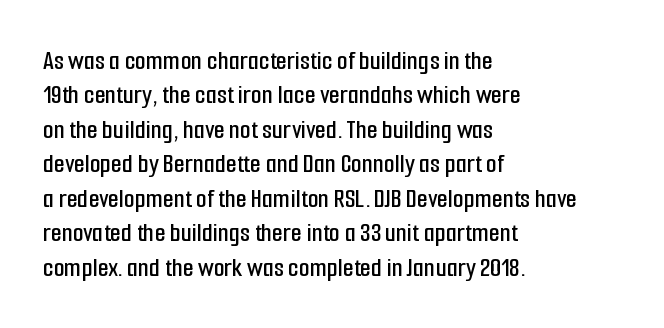
Q: Is the text italic (slanted)? A: No, it is upright.
Q: Is the typeface a serif or a sans-serif typeface? A: Sans-serif.
Q: Is the text underlined? A: No.
Q: How is the paragraph aligned? A: Left-aligned.
Q: Is the spacing between letters normal or unusually wide? A: Normal.
Q: Width (condensed, normal, or wide)? A: Condensed.
Q: Stroke contrast? A: Low.
Q: x-height? A: Medium.
Q: Monospaced? A: No.
